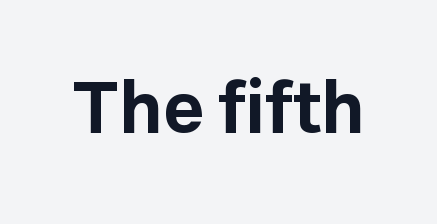
Words appear dense and cohesive because spacing is normal. The passage shown is emphatically bold. Are there feet on the stems? There aren't — it's a sans. You can tell it's not italic because the verticals are truly vertical. A clean baseline with only descenders dipping below it. This sample has the flowing, uneven cadence of proportional lettering.
